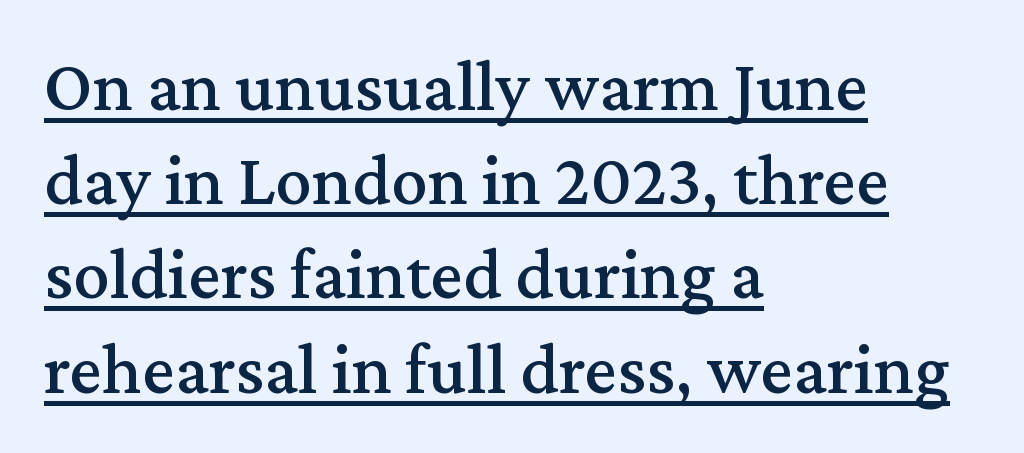
The image shows 73 px serif type, upright; set left-aligned, normal line spacing (1.29x), normal letter spacing, underlined; medium stroke contrast and a medium x-height.
